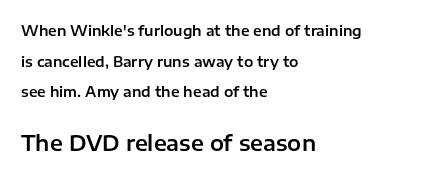
{"italic": "no", "underline": "no", "align": "left", "line_spacing": "loose", "line_spacing_ratio": 2.18, "letter_spacing": "normal", "letter_spacing_em": 0.0, "larger_block": "second", "size_ratio": 1.5, "glyph_px": 21}
